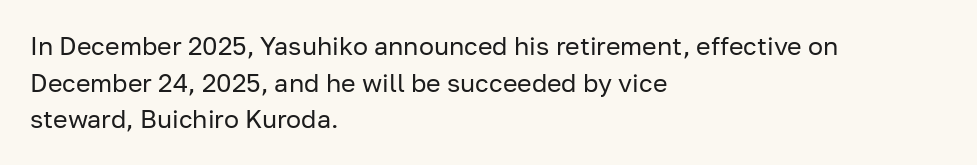
Weight: in the light-to-regular range. In CSS terms this would be text-align: left. The letters stand straight up with perfectly vertical stems. Each new line begins a customary step beneath the previous one. Characters follow at the spacing the type designer built in.
